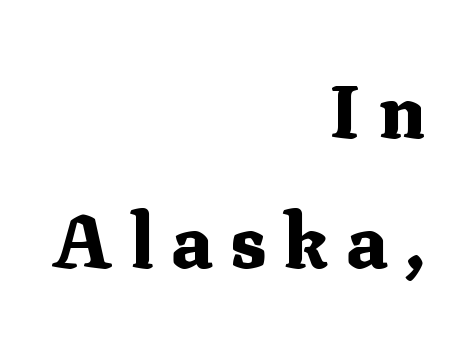
Q: Is the text bold? A: Yes.
Q: Is the text italic (slanted)? A: No, it is upright.
Q: Is the typeface a serif or a sans-serif typeface? A: Serif.
Q: Is the text underlined? A: No.
Q: How is the paragraph aligned? A: Right-aligned.
Q: Is the spacing between letters normal or unusually wide? A: Unusually wide.
Q: Width (condensed, normal, or wide)? A: Normal.
Q: Stroke contrast? A: Medium.
Q: x-height? A: Medium.
Q: Monospaced? A: No.
